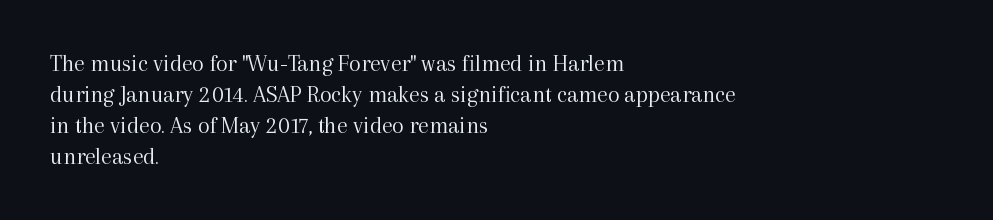
{"italic": "no", "bold": "no", "underline": "no", "align": "left", "line_spacing": "normal", "line_spacing_ratio": 1.29, "letter_spacing": "normal", "letter_spacing_em": 0.0, "glyph_px": 24}
